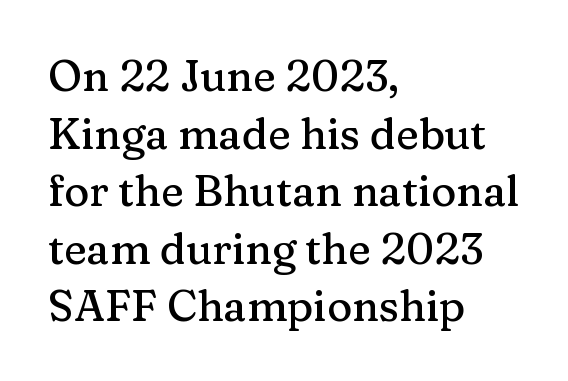
{"serif": "yes", "italic": "no", "width": "normal", "stroke_contrast": "medium", "x_height": "medium", "monospaced": "no", "underline": "no", "align": "left", "line_spacing": "normal", "line_spacing_ratio": 1.34, "letter_spacing": "normal", "letter_spacing_em": 0.0, "glyph_px": 43}
